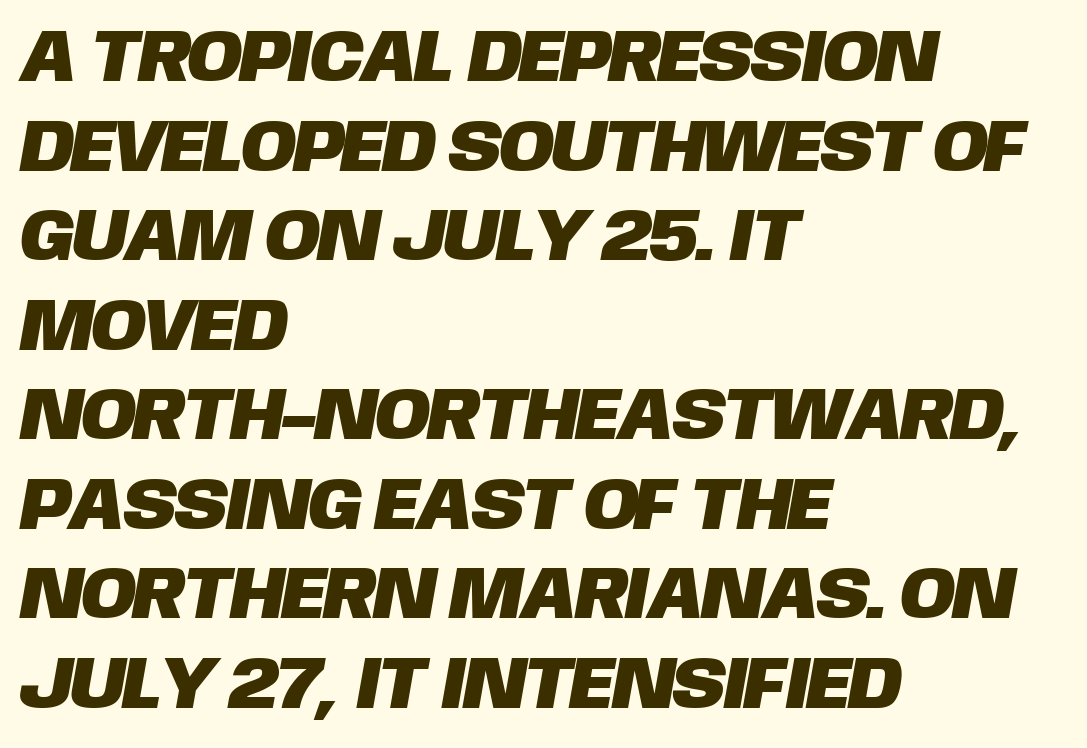
You could call the tracking neutral — neither tight nor loose. What kind of face is this? One without serifs — a sans. Varying glyph widths throughout — classic text-font behaviour. The paragraph shown leans on its left margin. The words here are not underlined.
